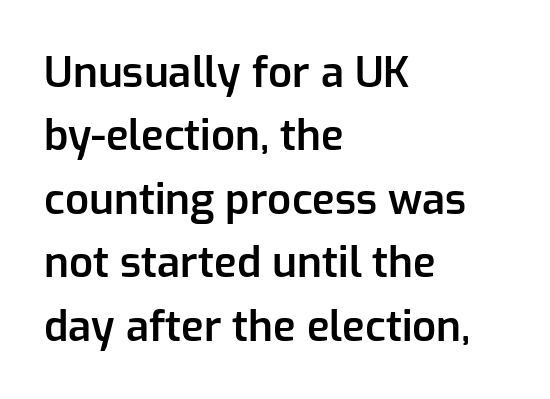
The image shows 42 px semibold sans-serif type, upright; set left-aligned, normal line spacing (1.51x), normal letter spacing, not underlined; low stroke contrast and a medium x-height.
